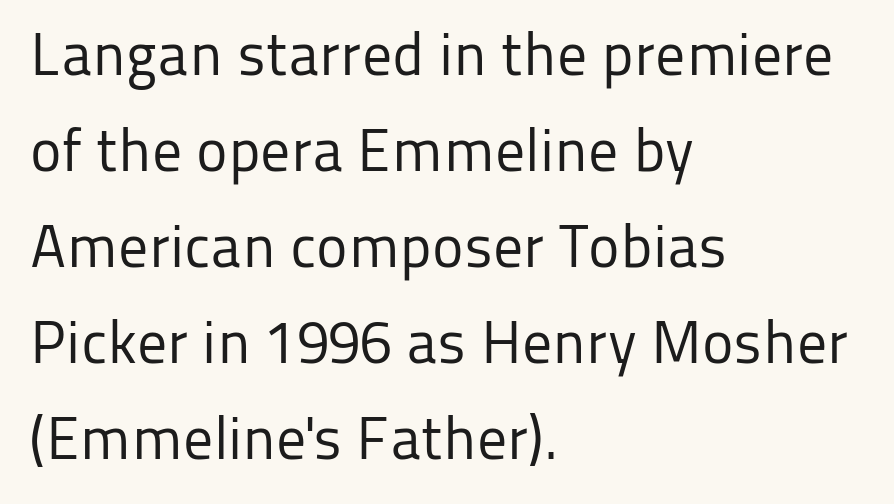
Posture: upright roman. Nobody touched the tracking dial on this one. Clear beneath every line of the passage. Weight class: somewhere from thin through regular. The glyphs in this specimen are sans serif. Normally led — the rows are evenly, conventionally spaced.
